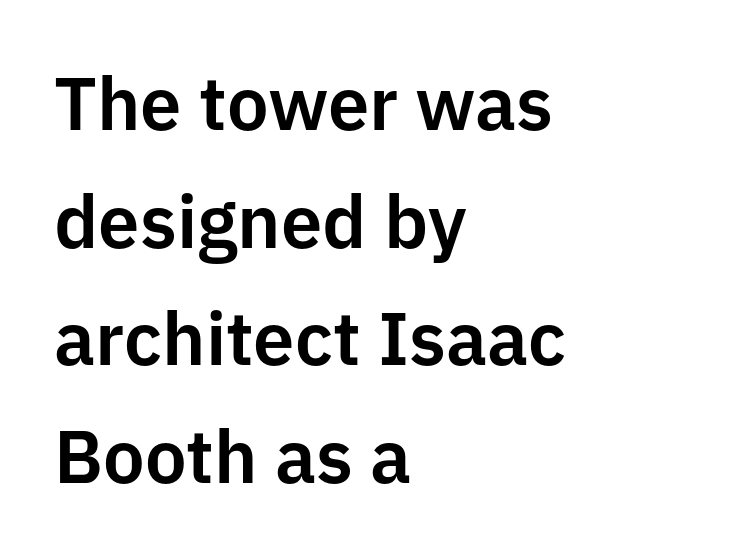
This sample uses plain, unmodified letter spacing. Teacher's note: observe the even left margin — that is flush-left alignment. Proportional: the letters do not fall into vertical columns. Is this a sans? Yes — the strokes have no serifs. The vertical gap from one line to the next is medium.
